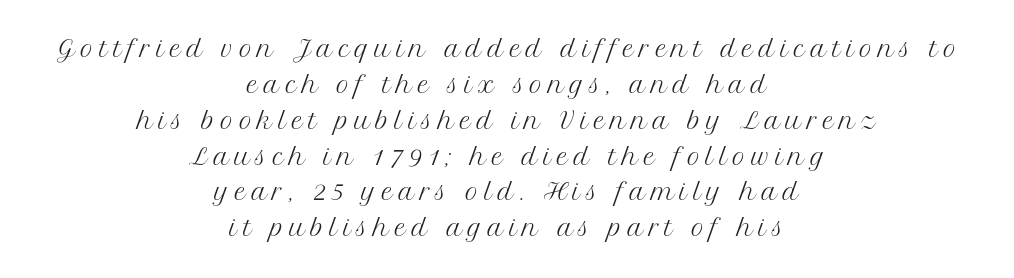
The image shows 22 px text type; set centered, normal line spacing (1.63x), unusually wide letter spacing (+0.25 em), not underlined.
